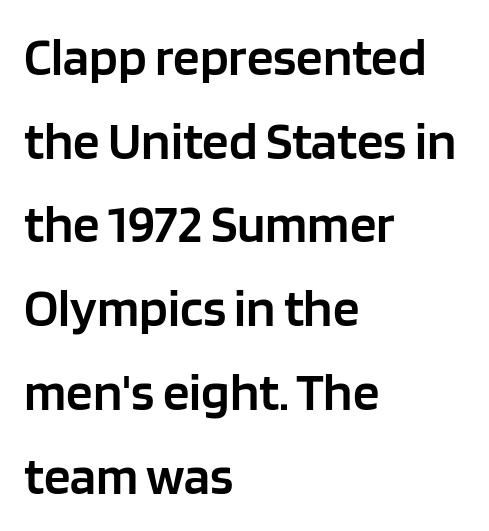
Underlining? Definitely not there. Emphasis by weight is partial: semibold. Leading matches the norm, producing a regular column. The text block is weighted toward the left margin, trailing off unevenly rightward. Characters follow at the spacing the type designer built in.
